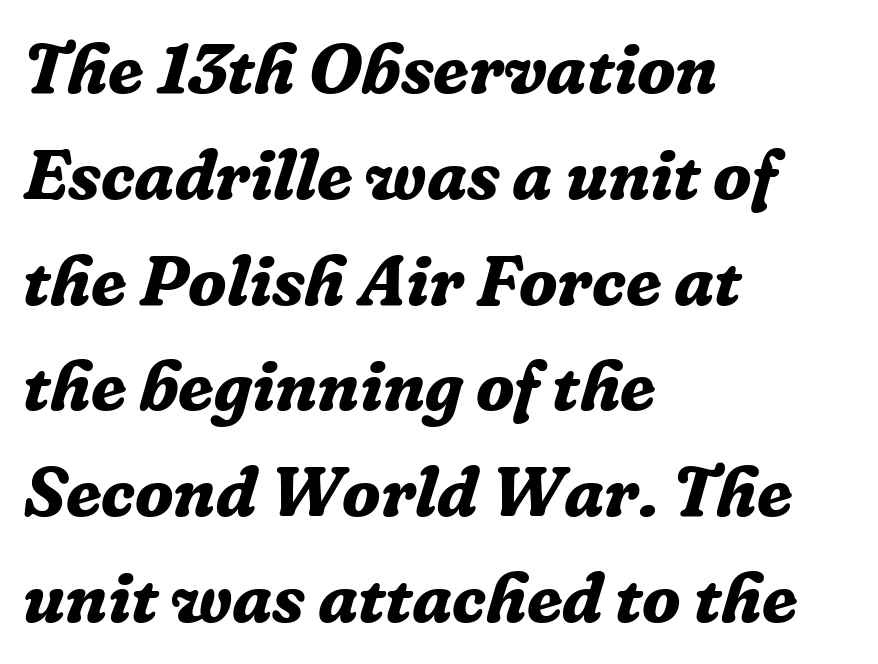
If you drew a line through each stem, it would be angled. Every letter is thick-stroked: bold, no question. The letters advance in unequal steps, a hallmark of proportional type. Line beginnings align vertically; line endings do not. These lines are composed in type with serifs.
